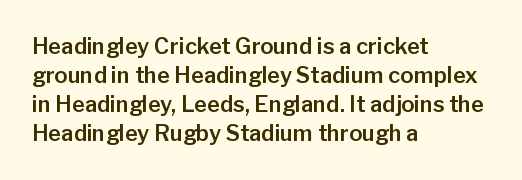
Q: Is the text italic (slanted)? A: No, it is upright.
Q: Is the text underlined? A: No.
Q: How is the paragraph aligned? A: Left-aligned.
Q: Is the spacing between letters normal or unusually wide? A: Normal.
Q: Is the spacing between lines tight, normal or loose? A: Normal.
